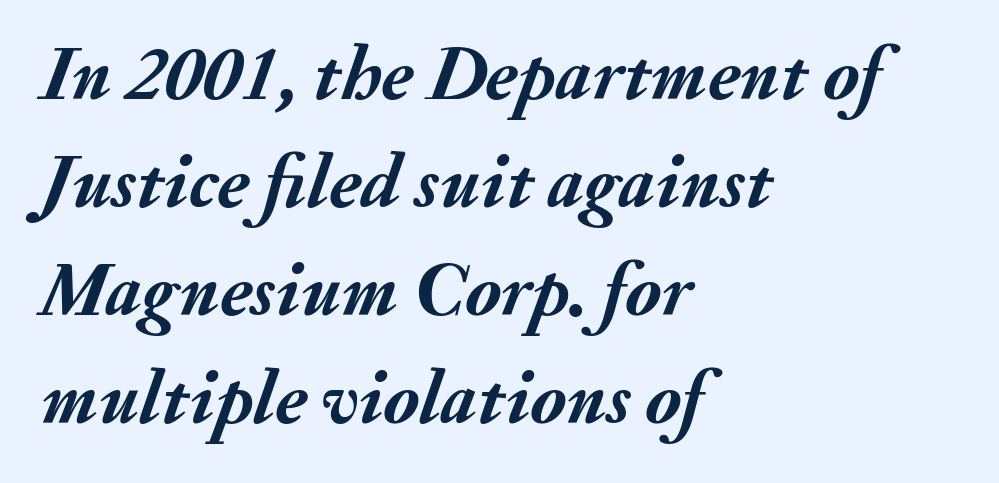
Q: Is the text bold? A: Yes.
Q: Is the text italic (slanted)? A: Yes, it leans right by about 20 degrees.
Q: Is the text underlined? A: No.
Q: How is the paragraph aligned? A: Left-aligned.
Q: Is the spacing between letters normal or unusually wide? A: Normal.
Q: Is the spacing between lines tight, normal or loose? A: Normal.
Q: Width (condensed, normal, or wide)? A: Normal.
Q: Stroke contrast? A: Medium.
Q: x-height? A: Small.
Q: Monospaced? A: No.
